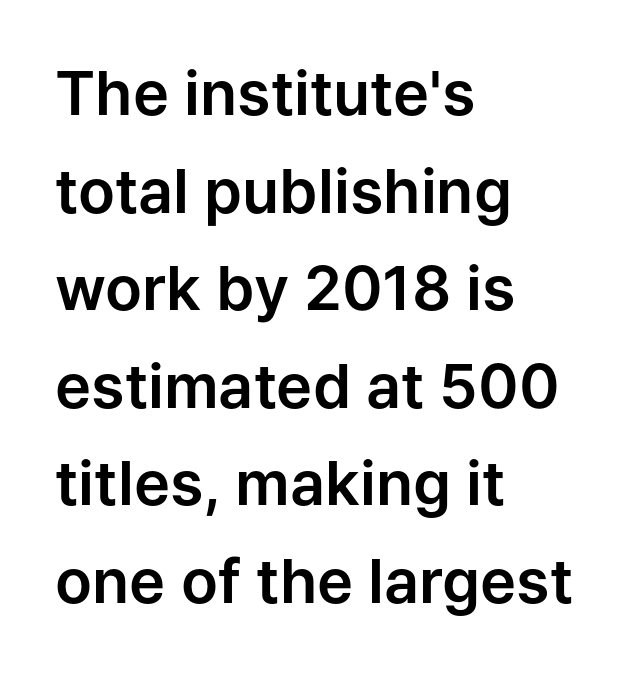
Normally led — the rows are evenly, conventionally spaced. The letters sit at their default tracking, neither squeezed nor spread. The zone under the glyphs is completely vacant. The lines in this sample share a left origin and differ only in where they stop. The passage shown is typed in a proportional face where columns would drift. Tall strokes in this sample are plumb rather than angled.
